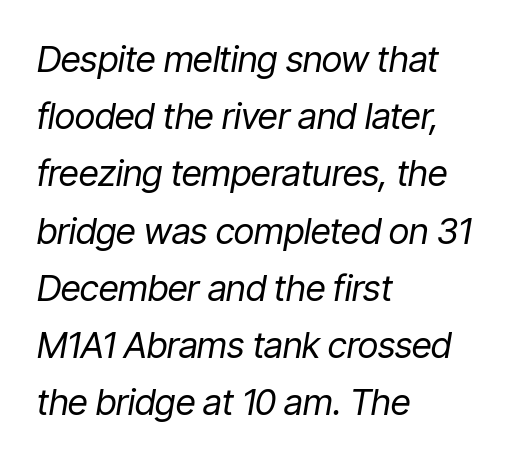
The image shows 36 px regular-weight, condensed type, italic (leaning right); set left-aligned, normal line spacing (1.59x), normal letter spacing, not underlined; low stroke contrast and a medium x-height.
